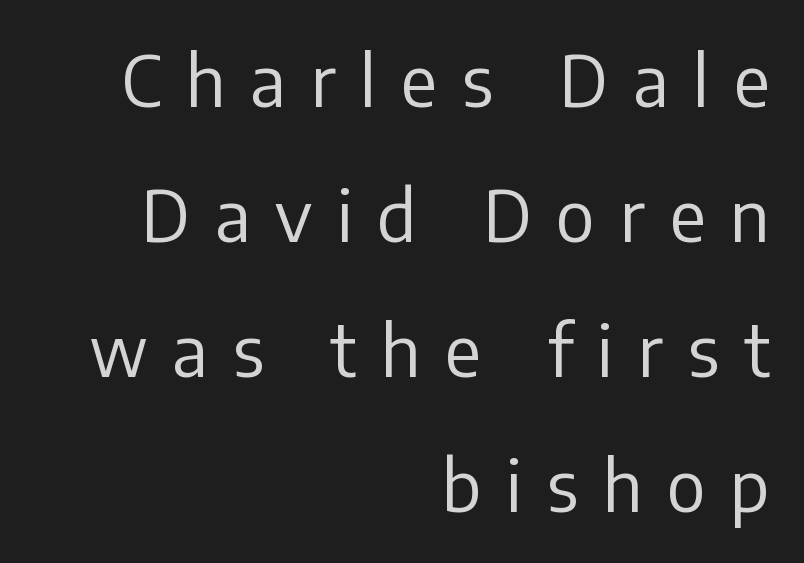
{"serif": "no", "italic": "no", "bold": "no", "weight": "regular", "width": "normal", "stroke_contrast": "low", "x_height": "medium", "monospaced": "no", "underline": "no", "align": "right", "line_spacing": "loose", "line_spacing_ratio": 1.93, "letter_spacing": "wide", "letter_spacing_em": 0.35, "glyph_px": 70}
